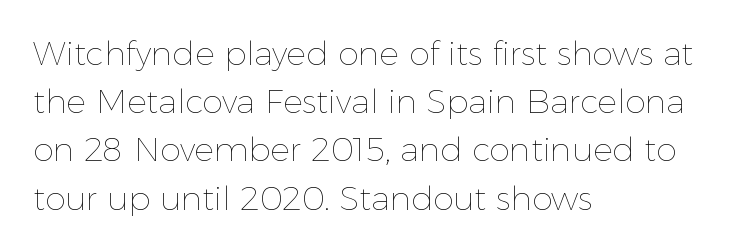
These lines stack with their left ends in a neat column. Character widths vary here, with narrow letters taking less room than wide ones. On a weight scale, this lands at 450 or below. Beneath every word, the page is bare. In terms of posture, this sample is upright. Nothing unusual about the tracking: characters are spaced as the font intends.
